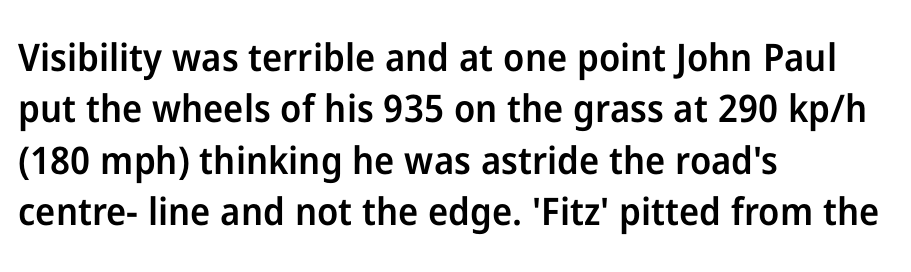
Q: Is the text bold? A: Semi-bold.
Q: Is the text italic (slanted)? A: No, it is upright.
Q: Is the typeface a serif or a sans-serif typeface? A: Sans-serif.
Q: Is the text underlined? A: No.
Q: How is the paragraph aligned? A: Left-aligned.
Q: Is the spacing between letters normal or unusually wide? A: Normal.
Q: Is the spacing between lines tight, normal or loose? A: Normal.
Q: Width (condensed, normal, or wide)? A: Normal.
Q: Stroke contrast? A: Low.
Q: x-height? A: Medium.
Q: Monospaced? A: No.
